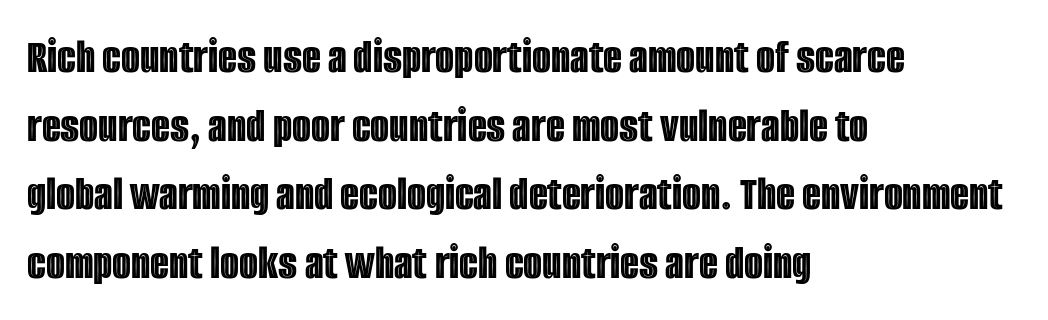
How are the letters spaced? Ordinarily, with no added tracking. Think of a printed novel: that variable character pitch is what you see here. The space directly below the letters is spotless. Rows of type keep a routine distance in the vertical direction. One-word summary of the alignment: left.
